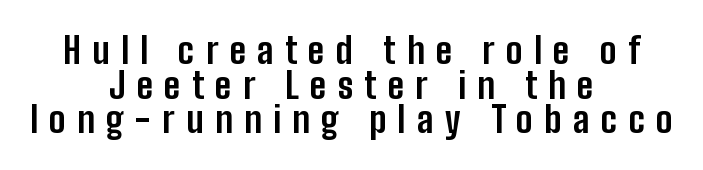
Q: Is the text bold? A: Yes.
Q: Is the text italic (slanted)? A: No, it is upright.
Q: Is the typeface a serif or a sans-serif typeface? A: Sans-serif.
Q: Is the text underlined? A: No.
Q: How is the paragraph aligned? A: Centered.
Q: Is the spacing between letters normal or unusually wide? A: Unusually wide.
Q: Is the spacing between lines tight, normal or loose? A: Tight.
Q: Width (condensed, normal, or wide)? A: Condensed.
Q: Stroke contrast? A: Low.
Q: x-height? A: Medium.
Q: Monospaced? A: No.
